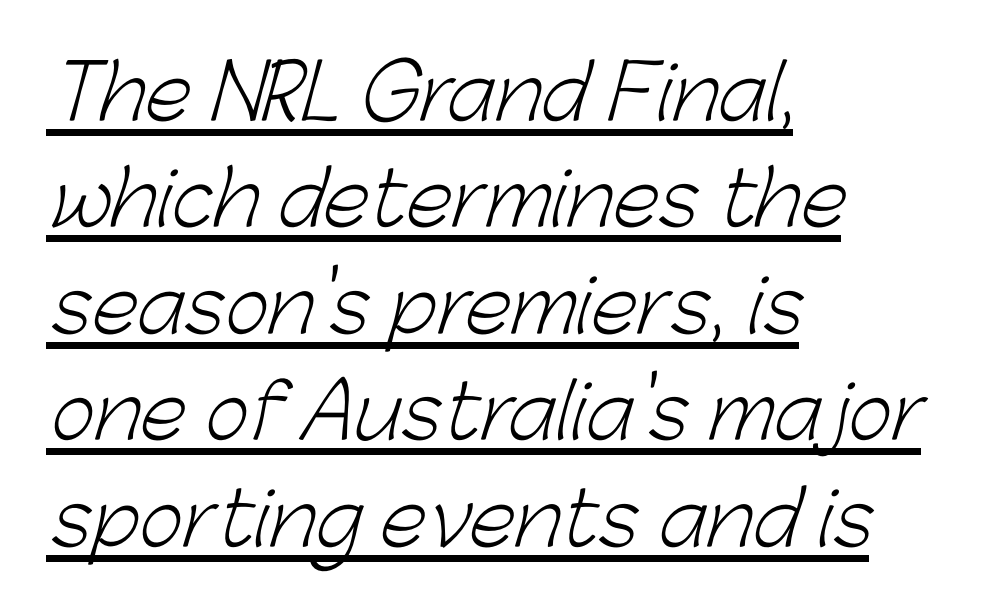
Q: Is the text bold? A: No.
Q: Is the typeface a serif or a sans-serif typeface? A: Sans-serif.
Q: Is the text underlined? A: Yes.
Q: How is the paragraph aligned? A: Left-aligned.
Q: Is the spacing between letters normal or unusually wide? A: Normal.
Q: Is the spacing between lines tight, normal or loose? A: Normal.
Q: Width (condensed, normal, or wide)? A: Normal.
Q: Stroke contrast? A: Low.
Q: x-height? A: Medium.
Q: Monospaced? A: No.
